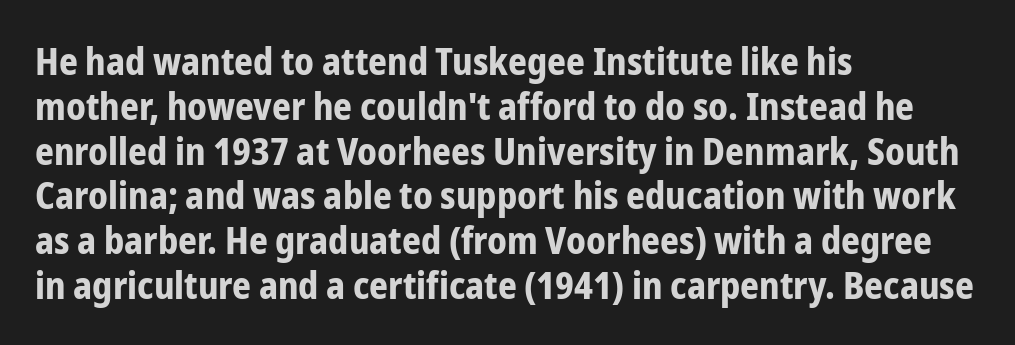
I'd call this a sans setting — the letters go barefoot. No word sits above an underline. These words are printed bold, with thick strokes throughout. Every stem runs plumb, perpendicular to the baseline.
